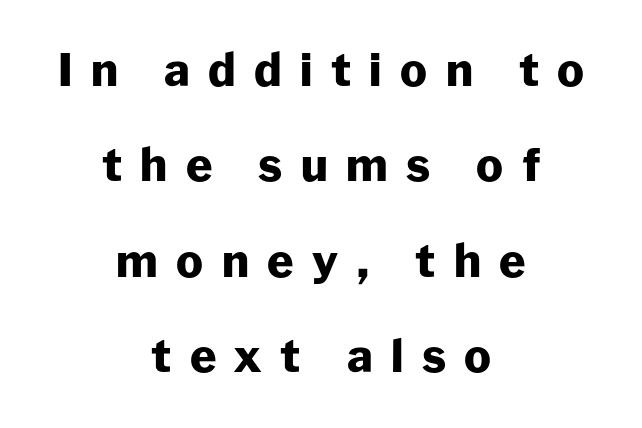
{"serif": "no", "italic": "no", "bold": "yes", "weight": "heavy", "width": "normal", "stroke_contrast": "low", "x_height": "medium", "monospaced": "no", "underline": "no", "align": "center", "line_spacing": "loose", "line_spacing_ratio": 2.12, "letter_spacing": "wide", "letter_spacing_em": 0.41, "glyph_px": 45}
